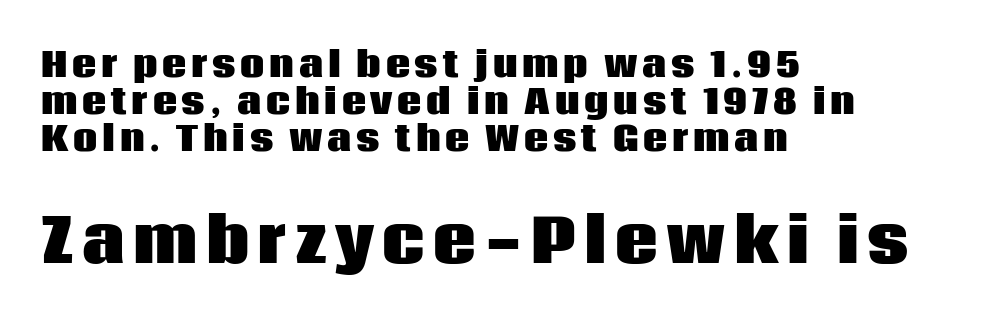
The image shows 60 px heavy sans-serif type, upright; set left-aligned, tight line spacing (1.09x), not underlined; the second (bottom) block is 1.76x larger; low stroke contrast and a large x-height.
